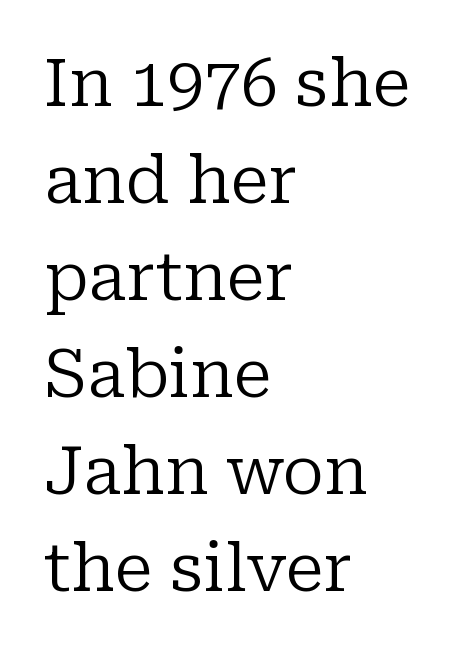
{"serif": "yes", "italic": "no", "bold": "no", "weight": "regular", "width": "normal", "stroke_contrast": "low", "x_height": "medium", "monospaced": "no", "underline": "no", "align": "left", "line_spacing": "normal", "line_spacing_ratio": 1.47, "letter_spacing": "normal", "letter_spacing_em": 0.0, "glyph_px": 66}
